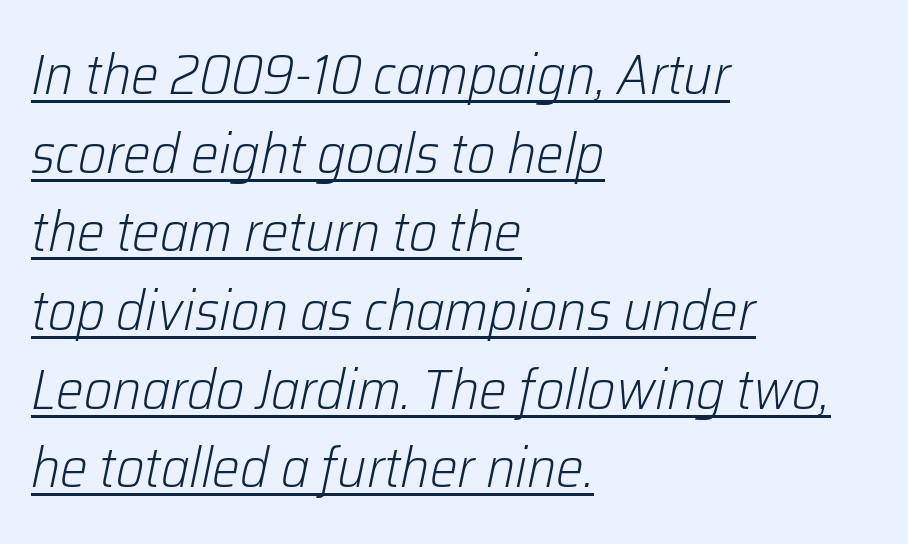
The image shows 55 px light type, italic (leaning right); set left-aligned, normal line spacing (1.43x), normal letter spacing, underlined; low stroke contrast and a medium x-height.
